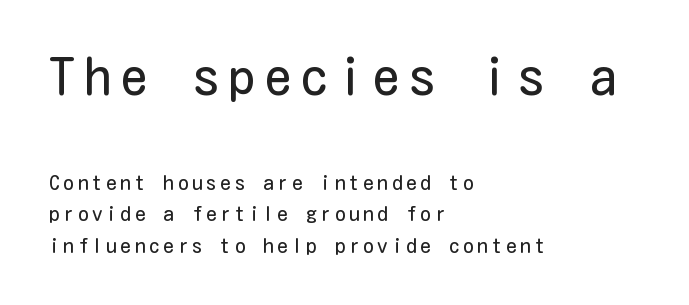
The image shows 53 px regular-weight, condensed sans-serif type, upright; set left-aligned, normal line spacing (1.5x), not underlined; the first (top) block is 2.52x larger; low stroke contrast and a medium x-height.
